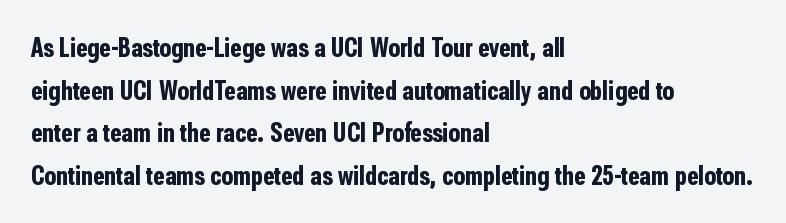
The image shows 27 px bold type, upright; set left-aligned, normal line spacing (1.58x), normal letter spacing, not underlined.
